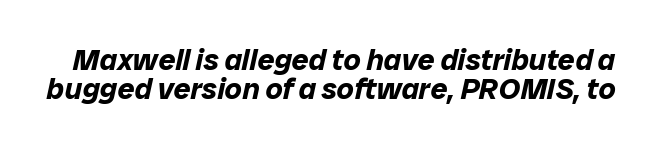
{"italic": "yes", "lean": "right", "slant_degrees": 12, "bold": "yes", "weight": "bold", "width": "normal", "stroke_contrast": "low", "x_height": "medium", "monospaced": "no", "underline": "no", "line_spacing": "tight", "line_spacing_ratio": 0.98, "letter_spacing": "normal", "letter_spacing_em": 0.0, "glyph_px": 30}
